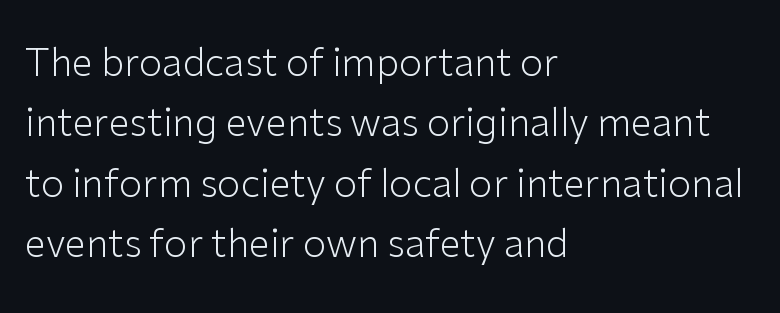
The rendering shows plain stroke endings on the letterforms — a sans-serif design. Horizontal bands of white between lines are of average thickness. This is not heavy type; no bold has been used. In terms of posture, this sample is upright.
